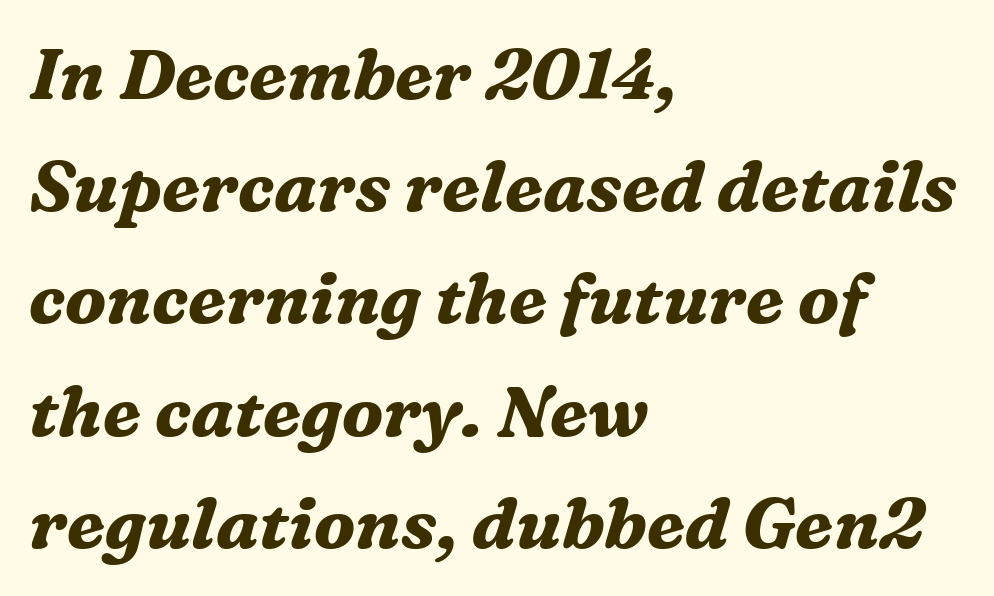
{"serif": "yes", "italic": "yes", "lean": "right", "slant_degrees": 16, "bold": "yes", "weight": "bold", "width": "normal", "stroke_contrast": "medium", "x_height": "medium", "monospaced": "no", "underline": "no", "align": "left", "line_spacing": "normal", "line_spacing_ratio": 1.58, "letter_spacing": "normal", "letter_spacing_em": 0.0, "glyph_px": 71}
